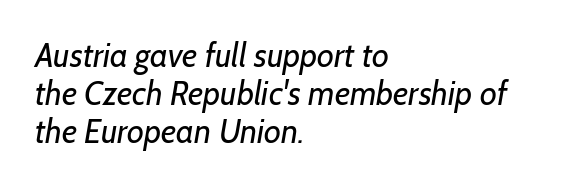
On a weight scale, this lands at 450 or below. No word sits above an underline. Regarding serifs, this sample does without them. Notice how the passage keeps a crisp vertical edge on the left only. Think of a printed novel: that variable character pitch is what you see here. Is there much room between lines? No — they nearly touch.
